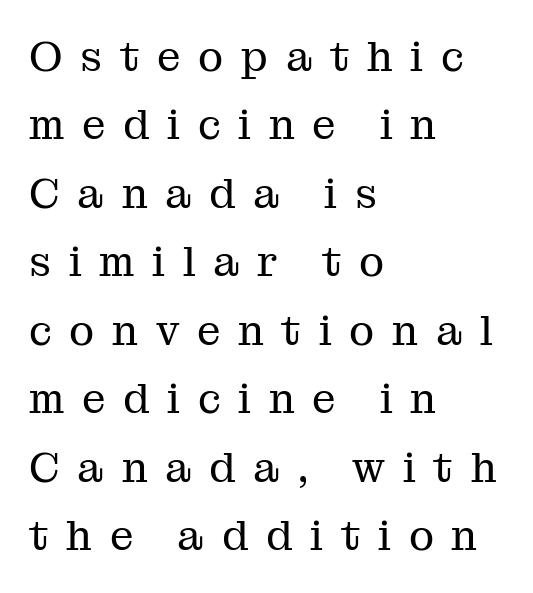
Q: Is the text bold? A: No.
Q: Is the text italic (slanted)? A: No, it is upright.
Q: Is the typeface a serif or a sans-serif typeface? A: Serif.
Q: Is the text underlined? A: No.
Q: How is the paragraph aligned? A: Left-aligned.
Q: Is the spacing between letters normal or unusually wide? A: Unusually wide.
Q: Is the spacing between lines tight, normal or loose? A: Normal.
Q: Width (condensed, normal, or wide)? A: Normal.
Q: Stroke contrast? A: Medium.
Q: x-height? A: Medium.
Q: Monospaced? A: No.
